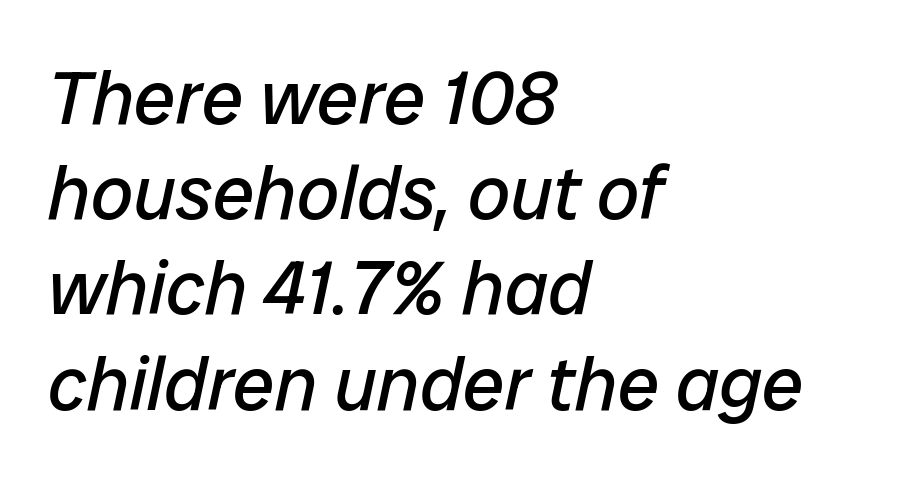
Style check: oblique. Layout note: lines flush left. The weight tops out at a normal text grade. Reading down the column, the eye jumps a familiar distance to each next line. Decoration check: the copy has no underline.
